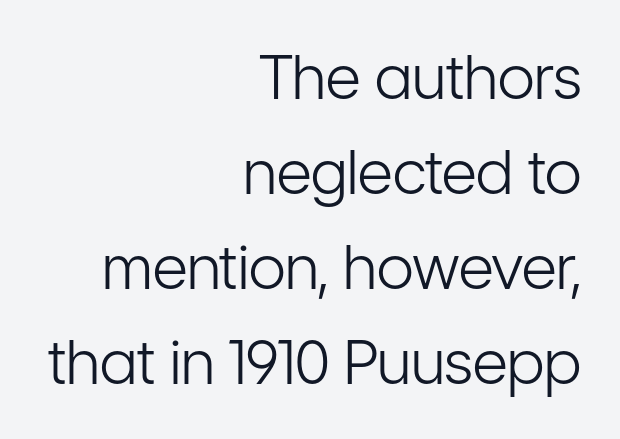
The image shows 61 px light, condensed sans-serif type, upright; set right-aligned, normal line spacing (1.56x), normal letter spacing, not underlined; low stroke contrast and a medium x-height.
